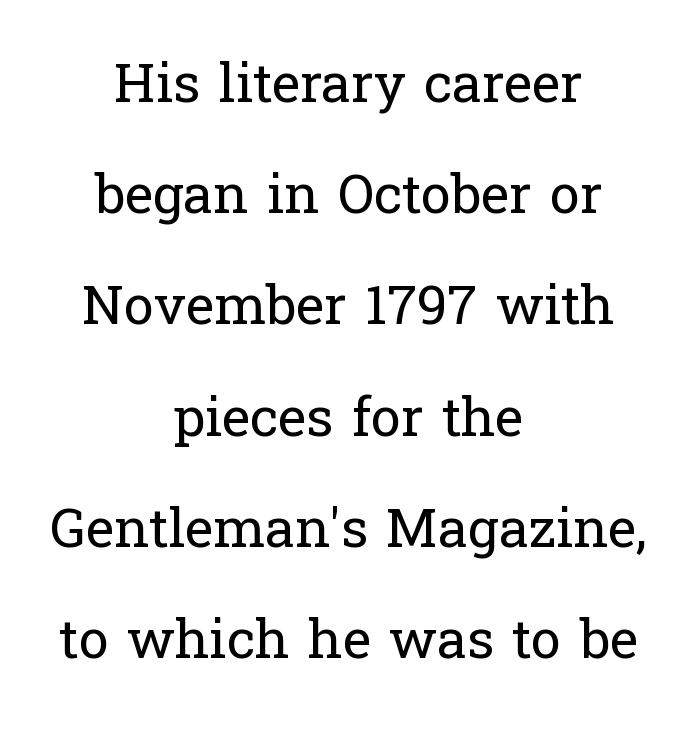
{"serif": "yes", "italic": "no", "bold": "no", "weight": "regular", "width": "normal", "stroke_contrast": "low", "x_height": "medium", "monospaced": "no", "underline": "no", "align": "center", "line_spacing": "loose", "line_spacing_ratio": 2.06, "letter_spacing": "normal", "letter_spacing_em": 0.0, "glyph_px": 54}
